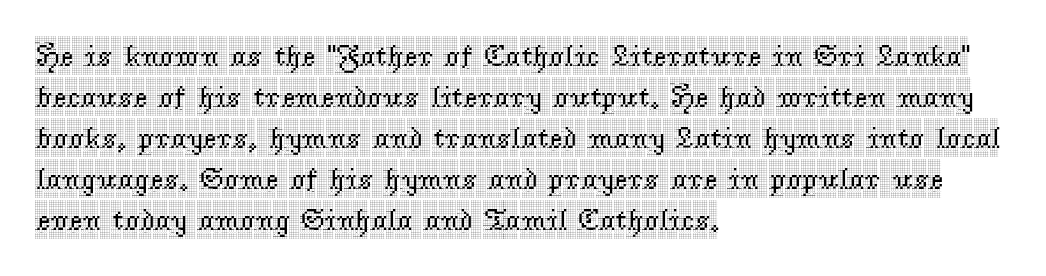
Q: Is the text italic (slanted)? A: No, it is upright.
Q: Is the typeface a serif or a sans-serif typeface? A: Serif.
Q: Is the text underlined? A: No.
Q: How is the paragraph aligned? A: Left-aligned.
Q: Is the spacing between letters normal or unusually wide? A: Normal.
Q: Is the spacing between lines tight, normal or loose? A: Normal.
Q: Width (condensed, normal, or wide)? A: Condensed.
Q: x-height? A: Large.
Q: Monospaced? A: No.
